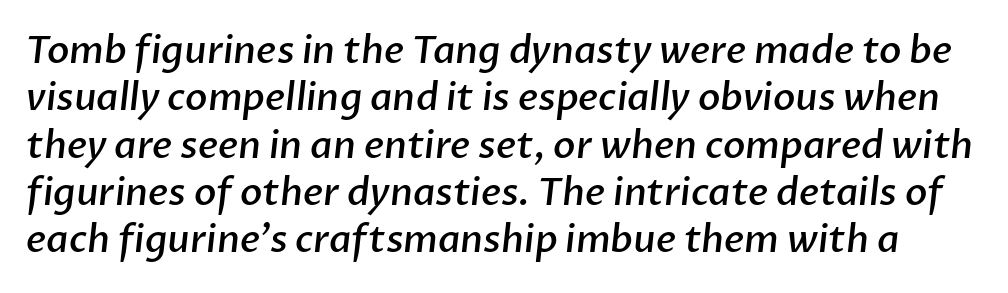
The image shows 37 px semibold sans-serif type; set normal line spacing (1.28x), normal letter spacing, not underlined; low stroke contrast and a medium x-height.
